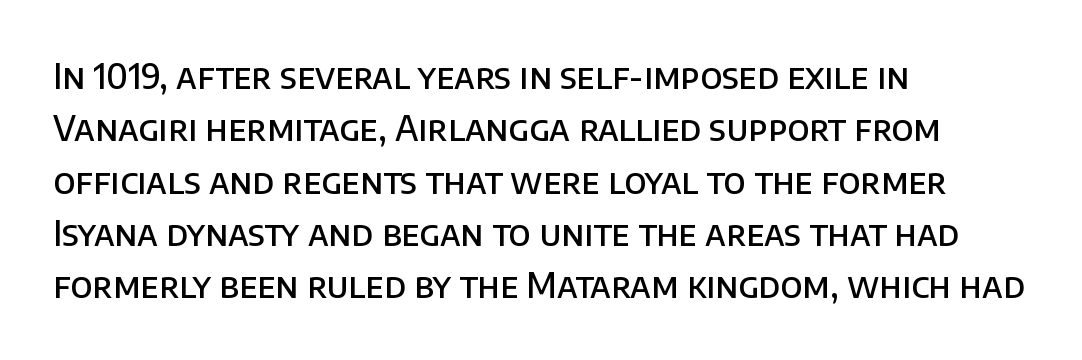
{"serif": "no", "italic": "no", "bold": "semi", "weight": "semibold", "width": "normal", "stroke_contrast": "low", "x_height": "large", "monospaced": "no", "underline": "no", "align": "left", "line_spacing": "normal", "line_spacing_ratio": 1.54, "letter_spacing": "normal", "letter_spacing_em": 0.0, "glyph_px": 34}
